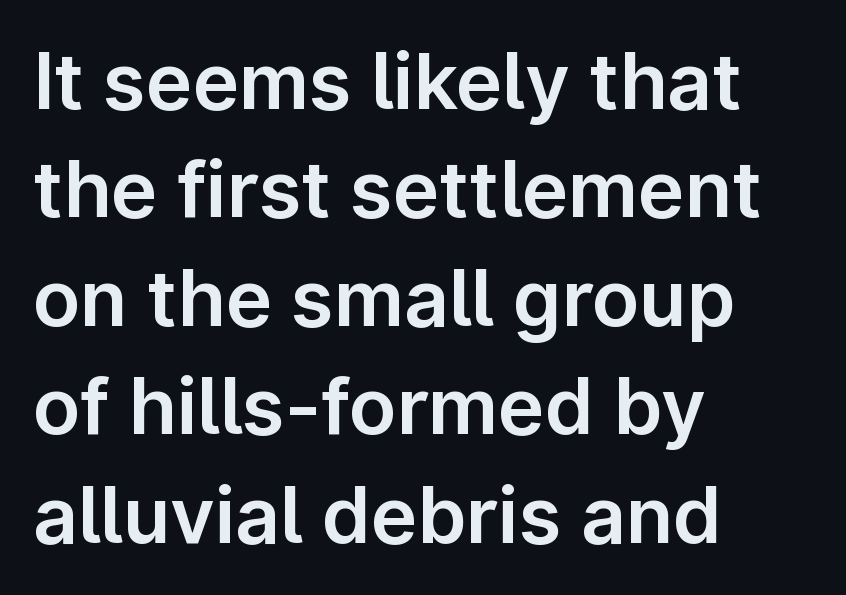
Descenders are the only things crossing below the line. A typesetter would label this face a sans. Is there much room between lines? A standard amount, neither cramped nor airy. One-word summary of the alignment: left. Nope, not italic — everything's standing straight. Tracking value appears to be zero — textbook default spacing.
